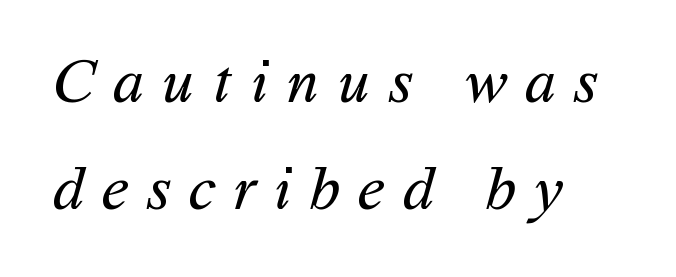
The image shows 62 px regular-weight sans-serif type; set left-aligned, line spacing 1.73x, unusually wide letter spacing (+0.3 em), not underlined; medium stroke contrast and a medium x-height.
